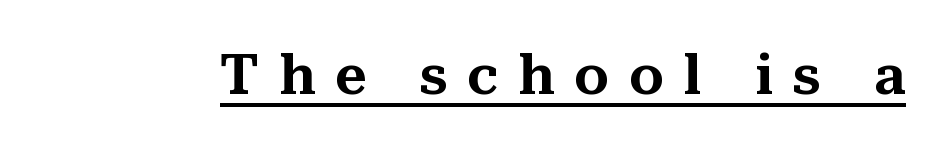
Spacing between characters has been opened up far beyond the box default. A typesetter would call this proportional, since set widths differ per character. You can tell from the footed stems that serif type was used. The specimen reads as upright at a glance. Honestly, the underline is the first thing you notice here.
